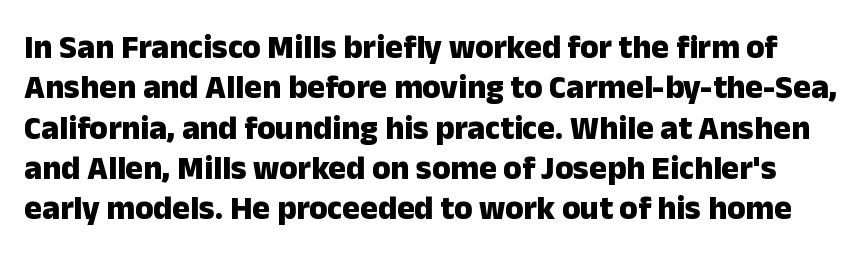
{"serif": "no", "italic": "no", "bold": "yes", "weight": "heavy", "width": "normal", "stroke_contrast": "low", "x_height": "medium", "monospaced": "no", "underline": "no", "line_spacing_ratio": 1.22, "letter_spacing": "normal", "letter_spacing_em": 0.0, "glyph_px": 33}
